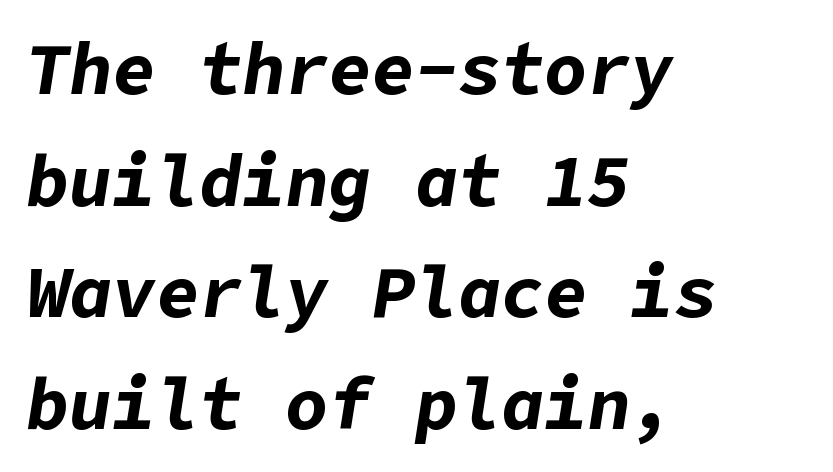
The image shows 72 px bold type, italic (leaning right); set left-aligned, normal line spacing (1.55x), normal letter spacing, not underlined; low stroke contrast and a medium x-height.
